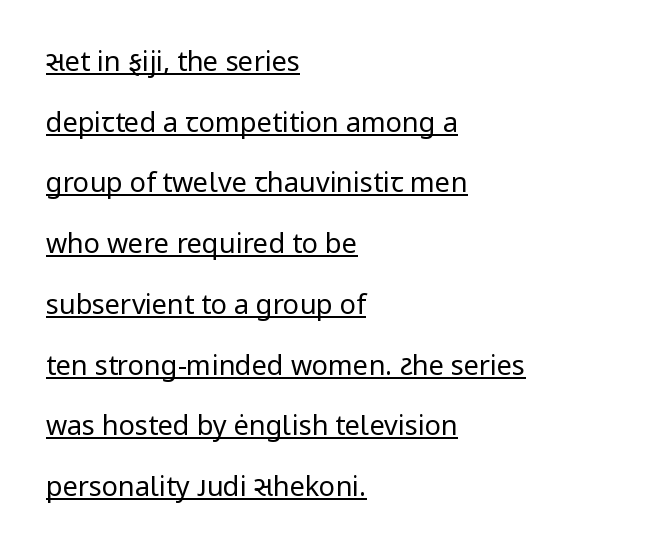
Q: Is the text bold? A: No.
Q: Is the text italic (slanted)? A: No, it is upright.
Q: Is the text underlined? A: Yes.
Q: How is the paragraph aligned? A: Left-aligned.
Q: Is the spacing between letters normal or unusually wide? A: Normal.
Q: Is the spacing between lines tight, normal or loose? A: Loose.
